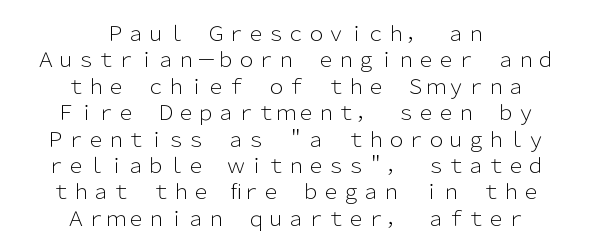
{"italic": "no", "bold": "no", "underline": "no", "align": "center", "line_spacing": "normal", "line_spacing_ratio": 1.32, "letter_spacing": "normal", "letter_spacing_em": 0.0, "glyph_px": 20}
